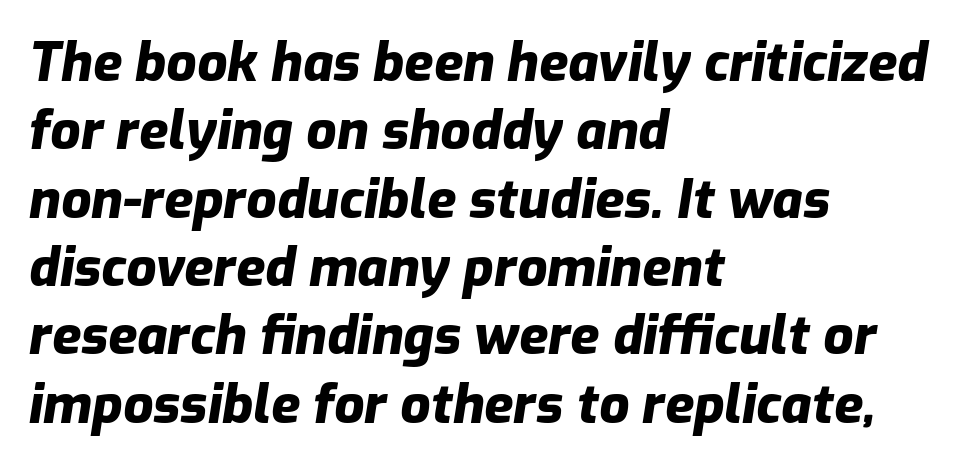
{"italic": "yes", "lean": "right", "slant_degrees": 9, "bold": "yes", "weight": "heavy", "width": "normal", "stroke_contrast": "low", "x_height": "medium", "monospaced": "no", "underline": "no", "align": "left", "line_spacing": "normal", "line_spacing_ratio": 1.29, "letter_spacing": "normal", "letter_spacing_em": 0.0, "glyph_px": 53}
